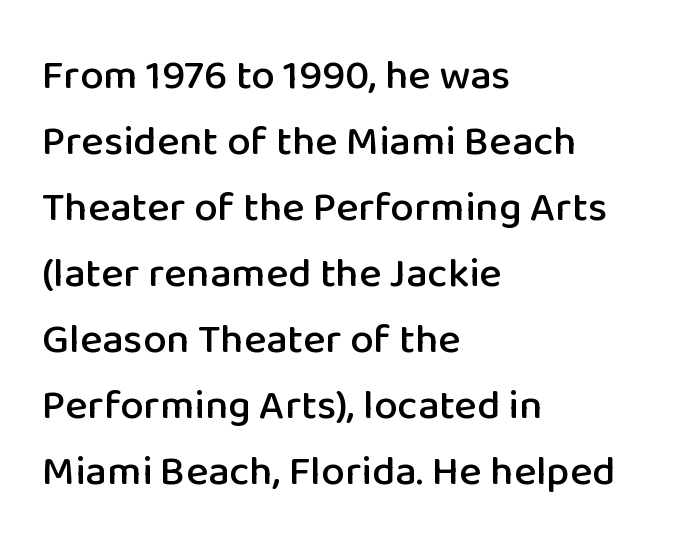
The image shows 42 px sans-serif type, upright; set left-aligned, normal line spacing (1.57x), normal letter spacing, not underlined; low stroke contrast and a medium x-height.
